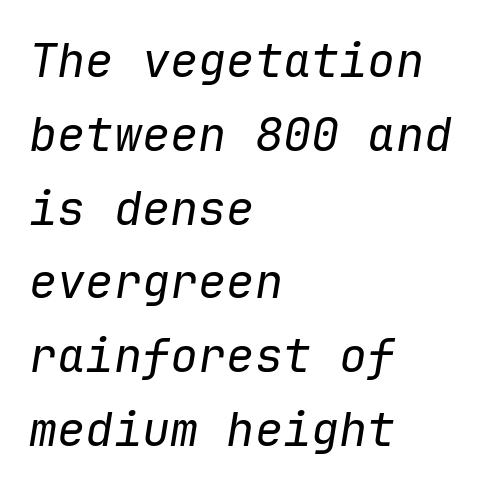
Q: Is the text bold? A: No.
Q: Is the text italic (slanted)? A: Yes, it leans right by about 9 degrees.
Q: Is the text underlined? A: No.
Q: How is the paragraph aligned? A: Left-aligned.
Q: Is the spacing between letters normal or unusually wide? A: Normal.
Q: Is the spacing between lines tight, normal or loose? A: Normal.
Q: Width (condensed, normal, or wide)? A: Normal.
Q: Stroke contrast? A: Low.
Q: x-height? A: Medium.
Q: Monospaced? A: Yes.
